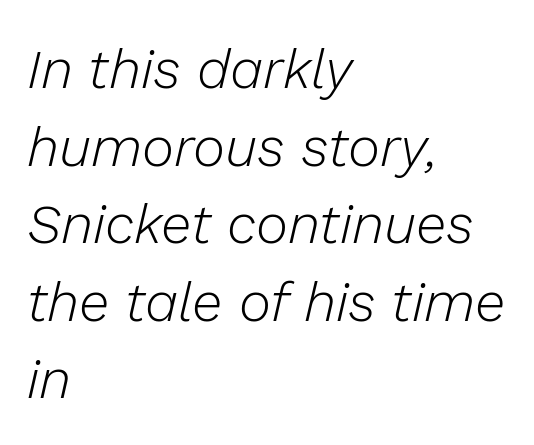
Characters follow at the spacing the type designer built in. Nothing heavy about these letters — not bold at all. Varying glyph widths throughout — classic text-font behaviour. Line spacing here is normal. This rendering uses left alignment, leaving the right contour irregular. Emphasis-style slanted type is in use.
